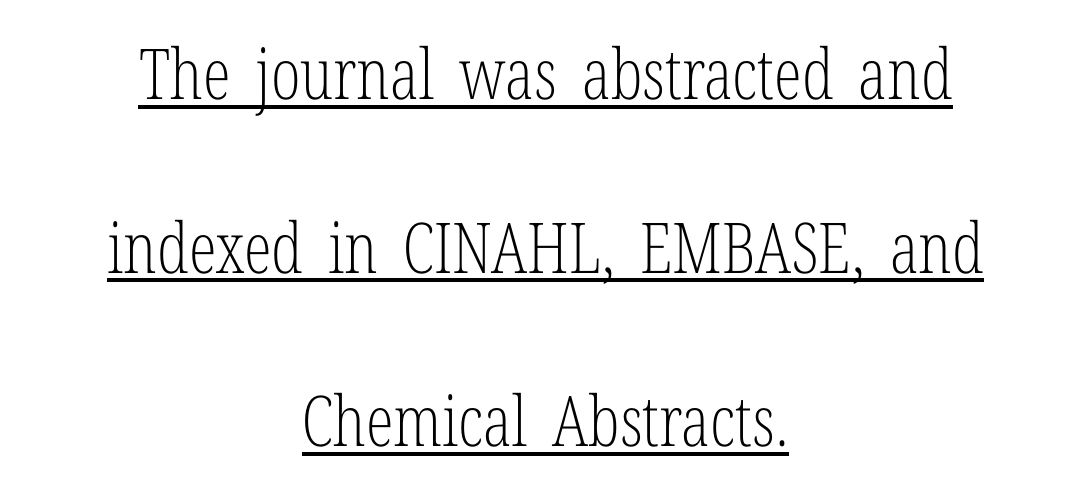
Q: Is the text bold? A: No.
Q: Is the text italic (slanted)? A: No, it is upright.
Q: Is the typeface a serif or a sans-serif typeface? A: Serif.
Q: Is the text underlined? A: Yes.
Q: How is the paragraph aligned? A: Centered.
Q: Is the spacing between letters normal or unusually wide? A: Normal.
Q: Is the spacing between lines tight, normal or loose? A: Loose.
Q: Width (condensed, normal, or wide)? A: Condensed.
Q: Stroke contrast? A: Low.
Q: x-height? A: Medium.
Q: Monospaced? A: No.
